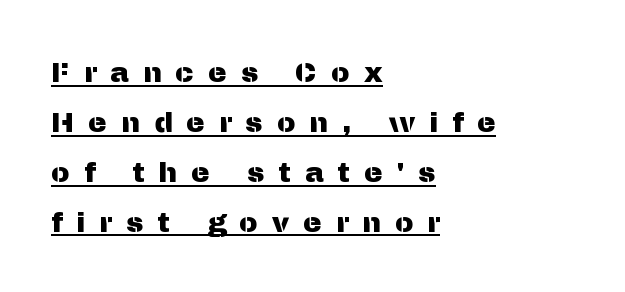
Q: Is the text italic (slanted)? A: No, it is upright.
Q: Is the typeface a serif or a sans-serif typeface? A: Sans-serif.
Q: Is the text underlined? A: Yes.
Q: How is the paragraph aligned? A: Left-aligned.
Q: Is the spacing between letters normal or unusually wide? A: Unusually wide.
Q: Width (condensed, normal, or wide)? A: Normal.
Q: Stroke contrast? A: Medium.
Q: x-height? A: Medium.
Q: Monospaced? A: No.
